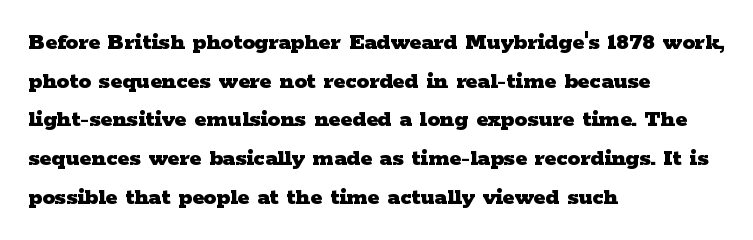
Lines of text with bare space underneath. Default kerning and tracking; the words read as compact shapes. Typeset ragged right — the left edge is the straight one. Regarding leading, the lines here are spaced in the standard way. Every stem runs plumb, perpendicular to the baseline.
